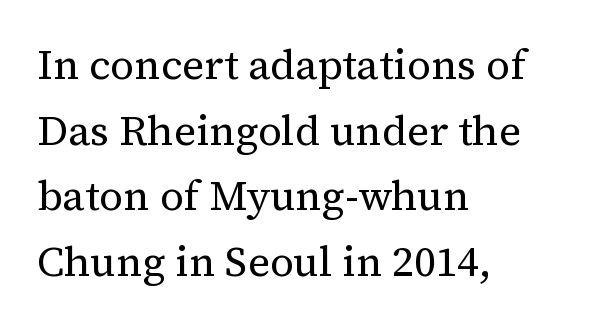
The image shows 42 px regular-weight serif type, upright; set left-aligned, normal line spacing (1.56x), normal letter spacing, not underlined; medium stroke contrast and a medium x-height.
